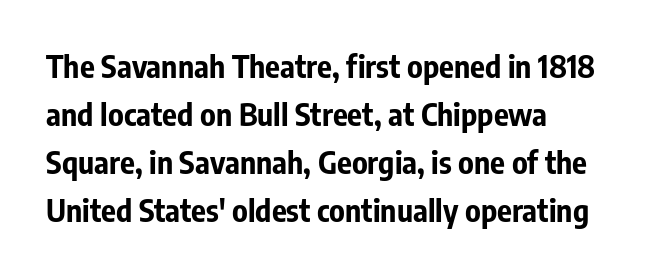
{"serif": "no", "italic": "no", "bold": "yes", "weight": "bold", "width": "condensed", "stroke_contrast": "low", "x_height": "medium", "monospaced": "no", "underline": "no", "line_spacing": "normal", "line_spacing_ratio": 1.55, "letter_spacing": "normal", "letter_spacing_em": 0.0, "glyph_px": 31}
